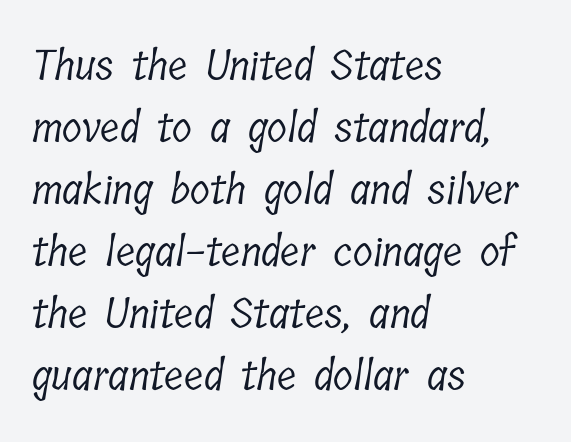
The image shows 41 px light, condensed serif type; set left-aligned, normal line spacing (1.51x), normal letter spacing, not underlined; low stroke contrast and a medium x-height.
